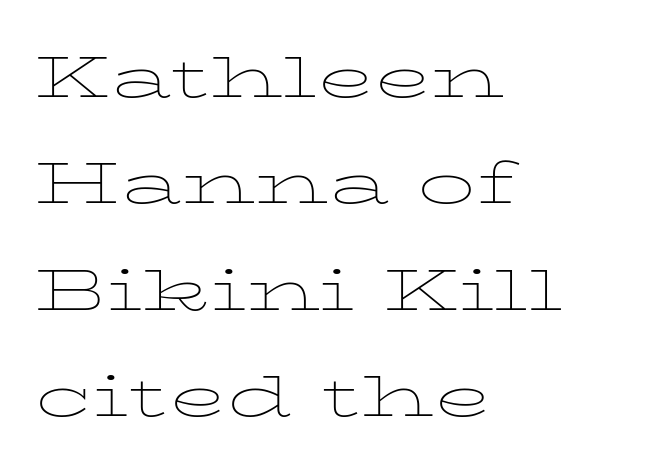
{"italic": "no", "bold": "no", "weight": "thin", "width": "wide", "stroke_contrast": "low", "x_height": "medium", "monospaced": "no", "underline": "no", "align": "left", "line_spacing": "normal", "line_spacing_ratio": 1.4, "letter_spacing": "normal", "letter_spacing_em": 0.0, "glyph_px": 76}
